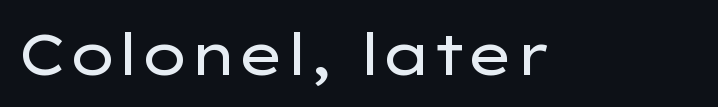
{"serif": "no", "italic": "no", "bold": "no", "weight": "regular", "width": "wide", "stroke_contrast": "low", "x_height": "medium", "monospaced": "no", "underline": "no", "letter_spacing": "normal", "letter_spacing_em": 0.0, "glyph_px": 58}
